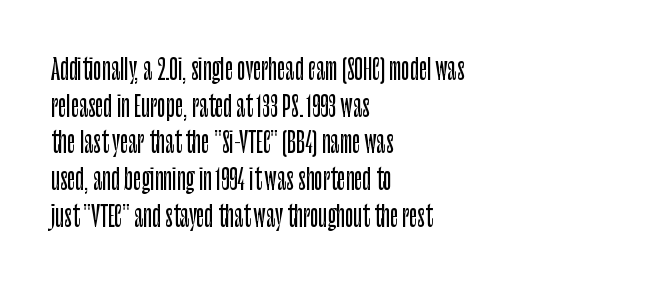
Q: Is the text italic (slanted)? A: No, it is upright.
Q: Is the typeface a serif or a sans-serif typeface? A: Sans-serif.
Q: Is the text underlined? A: No.
Q: How is the paragraph aligned? A: Left-aligned.
Q: Is the spacing between letters normal or unusually wide? A: Normal.
Q: Is the spacing between lines tight, normal or loose? A: Normal.
Q: Width (condensed, normal, or wide)? A: Condensed.
Q: Stroke contrast? A: Low.
Q: x-height? A: Large.
Q: Monospaced? A: No.
